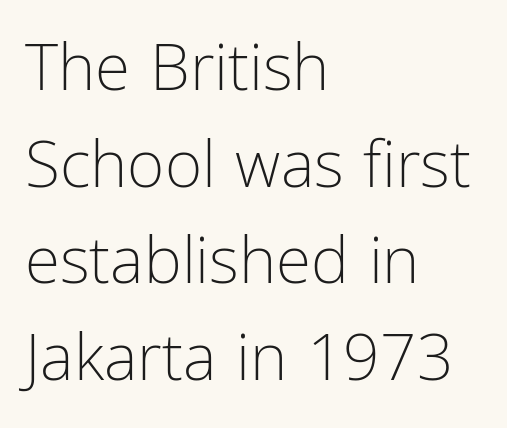
Q: Is the text bold? A: No.
Q: Is the text italic (slanted)? A: No, it is upright.
Q: Is the typeface a serif or a sans-serif typeface? A: Sans-serif.
Q: Is the text underlined? A: No.
Q: How is the paragraph aligned? A: Left-aligned.
Q: Is the spacing between letters normal or unusually wide? A: Normal.
Q: Is the spacing between lines tight, normal or loose? A: Normal.
Q: Width (condensed, normal, or wide)? A: Condensed.
Q: Stroke contrast? A: Low.
Q: x-height? A: Medium.
Q: Monospaced? A: No.
